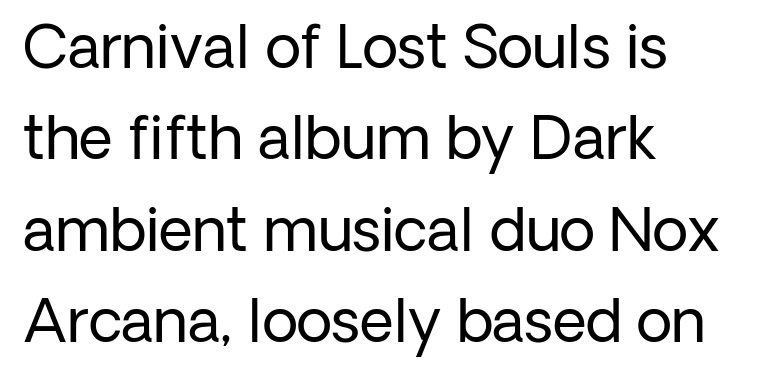
The image shows 59 px regular-weight sans-serif type, upright; set left-aligned, normal line spacing (1.55x), normal letter spacing, not underlined; low stroke contrast and a medium x-height.
